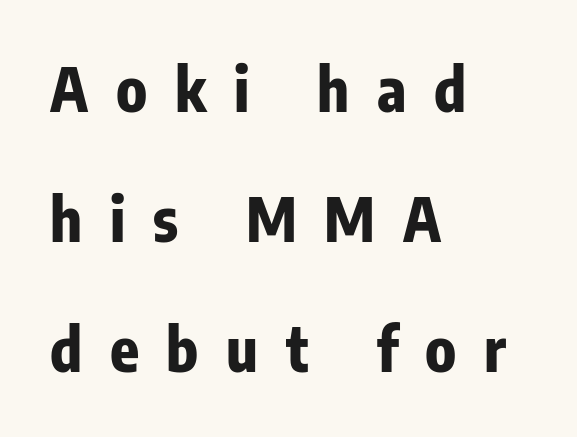
The image shows 60 px bold, condensed sans-serif type, upright; set left-aligned, loose line spacing (2.17x), unusually wide letter spacing (+0.46 em), not underlined; low stroke contrast and a medium x-height.
